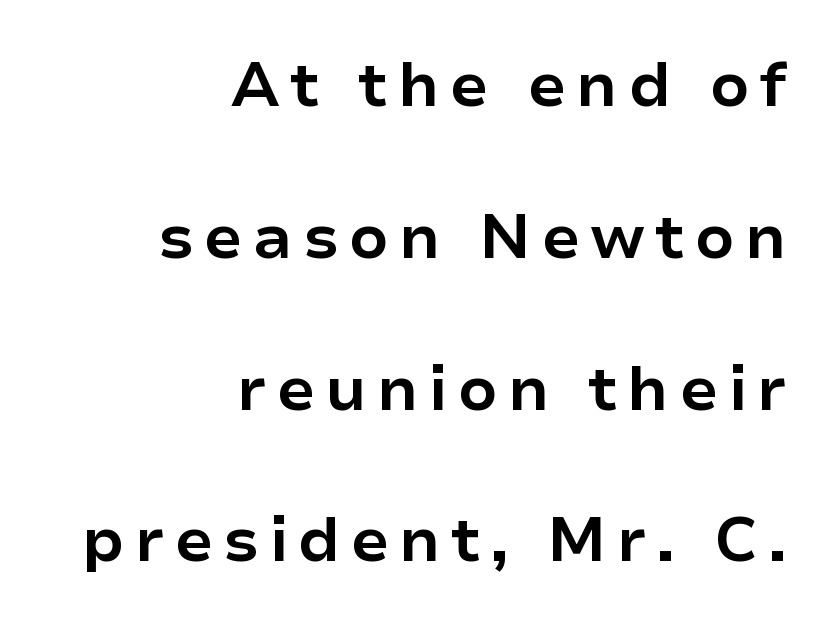
Q: Is the text bold? A: Yes.
Q: Is the text italic (slanted)? A: No, it is upright.
Q: Is the typeface a serif or a sans-serif typeface? A: Sans-serif.
Q: Is the text underlined? A: No.
Q: How is the paragraph aligned? A: Right-aligned.
Q: Is the spacing between lines tight, normal or loose? A: Loose.
Q: Width (condensed, normal, or wide)? A: Normal.
Q: Stroke contrast? A: Low.
Q: x-height? A: Medium.
Q: Monospaced? A: No.
